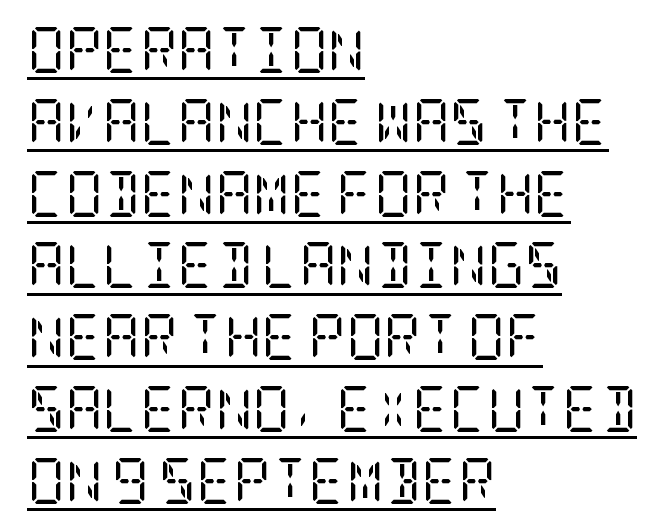
{"serif": "yes", "italic": "no", "bold": "no", "weight": "regular", "width": "condensed", "stroke_contrast": "low", "x_height": "large", "underline": "yes", "align": "left", "line_spacing": "normal", "line_spacing_ratio": 1.56, "letter_spacing": "normal", "letter_spacing_em": 0.0, "glyph_px": 46}
